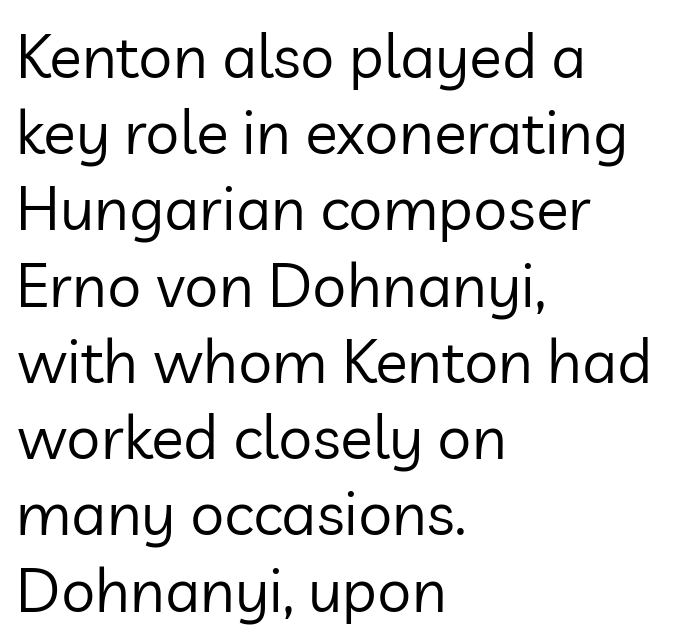
The image shows 61 px regular-weight sans-serif type, upright; set left-aligned, normal line spacing (1.25x), normal letter spacing, not underlined; low stroke contrast and a medium x-height.
